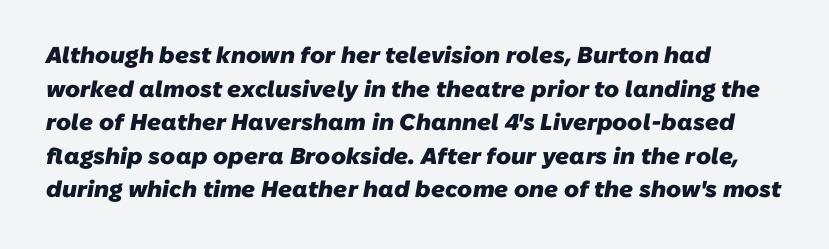
{"bold": "yes", "underline": "no", "line_spacing": "normal", "line_spacing_ratio": 1.46, "letter_spacing": "normal", "letter_spacing_em": 0.0, "glyph_px": 23}
